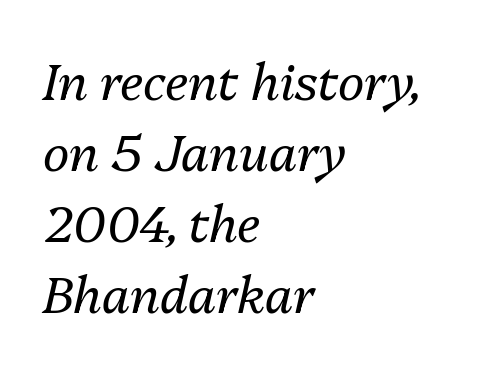
Do the characters align in a grid? No, the font is proportional. Interline gaps are of average width in this sample. Just letters on the line, the space beneath them empty. Horizontal alignment here is leftward, the default for most running prose.
